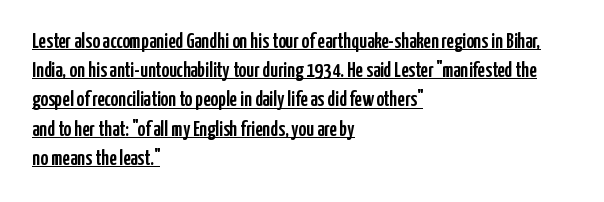
The rendering keeps characters at their native spacing. Descenders here cross a horizontal rule under the line. Is there much room between lines? A standard amount, neither cramped nor airy. Ascenders rise straight up at ninety degrees. Alignment: flush left.
